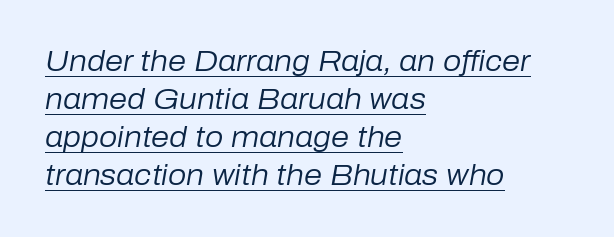
The image shows 29 px regular-weight type, italic (leaning right); set left-aligned, normal line spacing (1.31x), normal letter spacing, underlined; low stroke contrast and a medium x-height.
